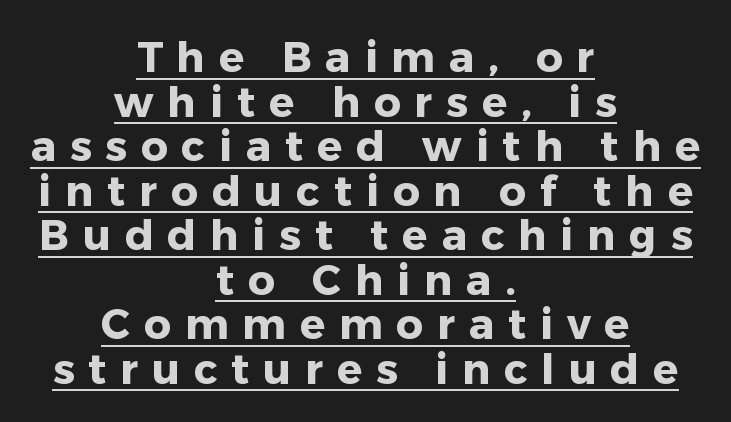
{"serif": "no", "italic": "no", "bold": "yes", "weight": "heavy", "width": "normal", "stroke_contrast": "low", "x_height": "medium", "monospaced": "no", "underline": "yes", "align": "center", "line_spacing": "tight", "line_spacing_ratio": 1.06, "letter_spacing": "wide", "letter_spacing_em": 0.33, "glyph_px": 42}
